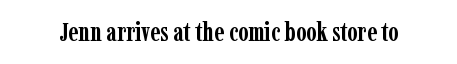
Q: Is the text bold? A: Yes.
Q: Is the text italic (slanted)? A: No, it is upright.
Q: Is the text underlined? A: No.
Q: Is the spacing between letters normal or unusually wide? A: Normal.
